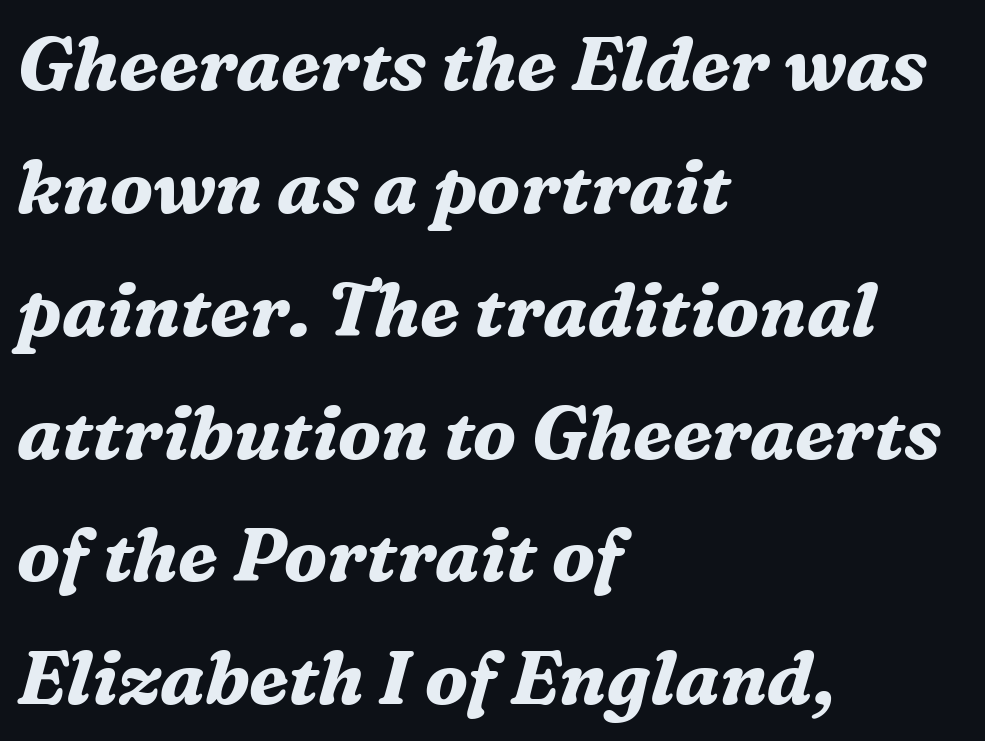
The image shows 74 px bold serif type, italic (leaning right); set left-aligned, normal line spacing (1.66x), normal letter spacing, not underlined; medium stroke contrast and a medium x-height.
